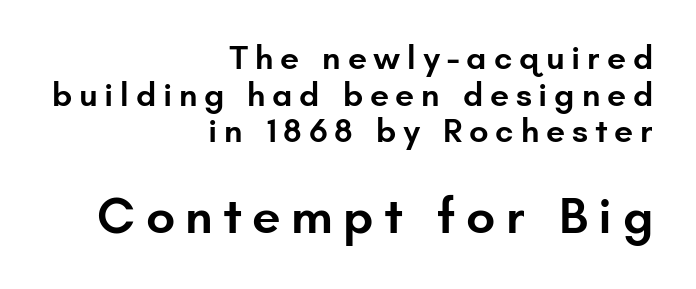
Whoever set this made the second block the dominant, larger element. Compared with a flush-left layout, this one pins lines to the opposite, right side. You could barely slide anything between these rows. Tracking value appears strongly positive — letters spread wide. Designer's note — italics off, roman on. This rendering employs a face without finishing strokes, i.e., a sans-serif.
